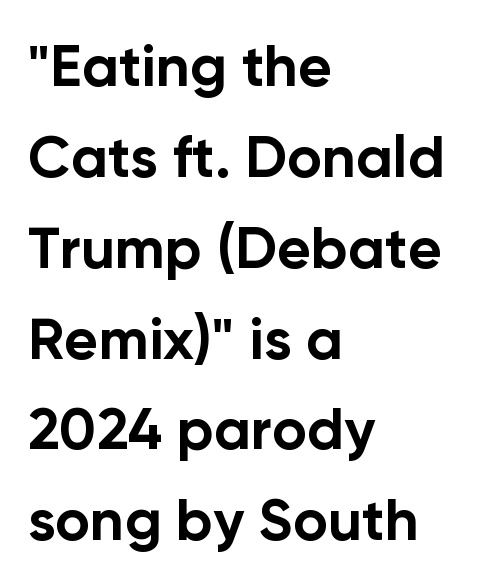
{"serif": "no", "italic": "no", "bold": "yes", "weight": "bold", "width": "normal", "stroke_contrast": "low", "x_height": "medium", "monospaced": "no", "underline": "no", "align": "left", "line_spacing": "normal", "line_spacing_ratio": 1.54, "letter_spacing": "normal", "letter_spacing_em": 0.0, "glyph_px": 59}
